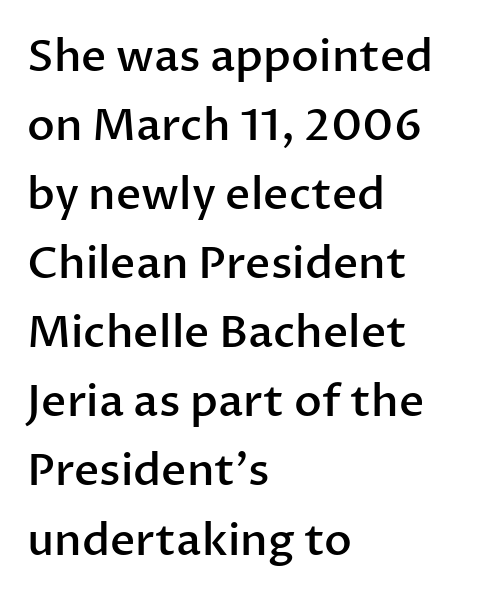
{"serif": "no", "italic": "no", "bold": "semi", "weight": "semibold", "width": "normal", "stroke_contrast": "low", "x_height": "medium", "monospaced": "no", "underline": "no", "align": "left", "line_spacing": "normal", "line_spacing_ratio": 1.57, "letter_spacing": "normal", "letter_spacing_em": 0.0, "glyph_px": 44}
